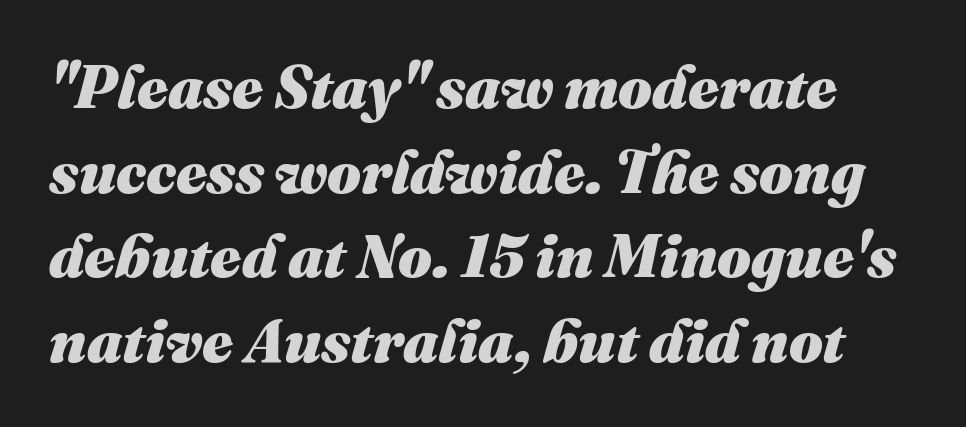
The image shows 60 px heavy type, italic (leaning right); set normal line spacing (1.41x), normal letter spacing, not underlined; medium stroke contrast and a medium x-height.
